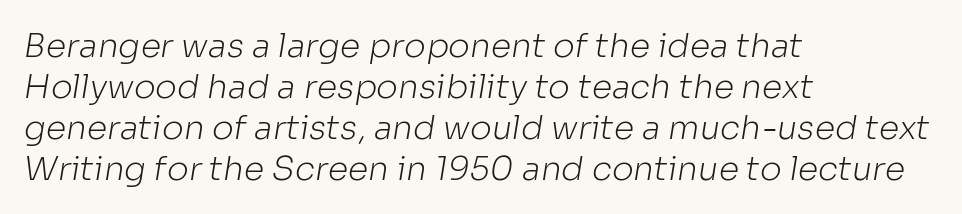
{"serif": "no", "bold": "no", "weight": "light", "width": "normal", "stroke_contrast": "low", "x_height": "medium", "monospaced": "no", "underline": "no", "align": "left", "line_spacing_ratio": 1.24, "letter_spacing": "normal", "letter_spacing_em": 0.0, "glyph_px": 33}
